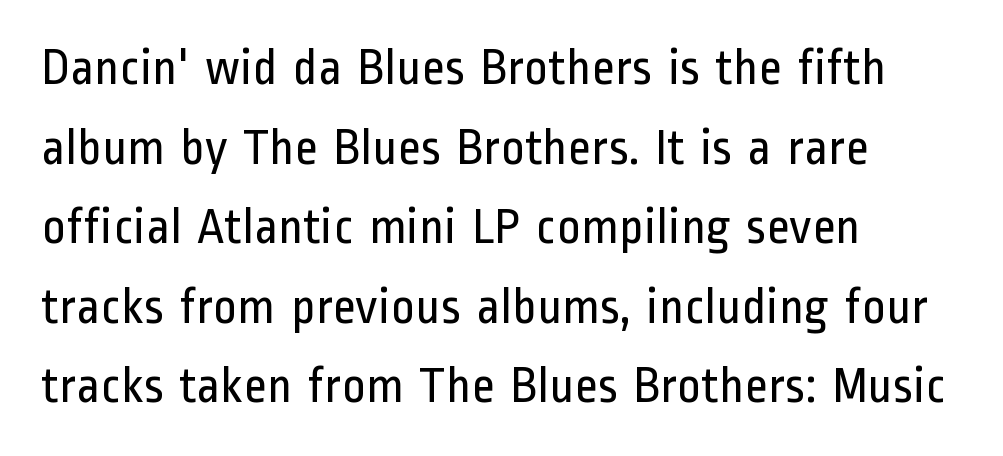
Q: Is the text bold? A: No.
Q: Is the text italic (slanted)? A: No, it is upright.
Q: Is the typeface a serif or a sans-serif typeface? A: Sans-serif.
Q: Is the text underlined? A: No.
Q: How is the paragraph aligned? A: Left-aligned.
Q: Is the spacing between letters normal or unusually wide? A: Normal.
Q: Is the spacing between lines tight, normal or loose? A: Normal.
Q: Width (condensed, normal, or wide)? A: Condensed.
Q: Stroke contrast? A: Low.
Q: x-height? A: Medium.
Q: Monospaced? A: No.
